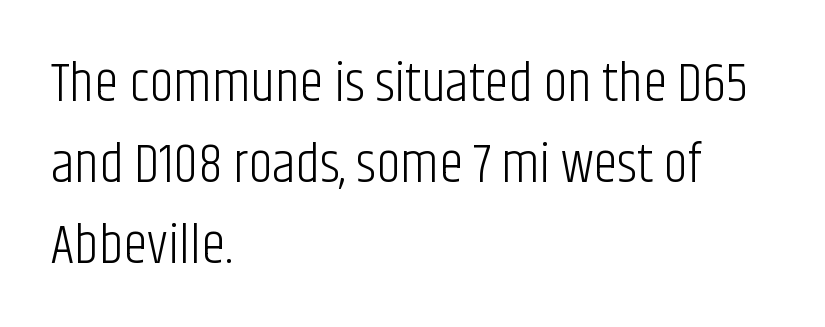
{"serif": "no", "italic": "no", "bold": "no", "weight": "light", "width": "condensed", "stroke_contrast": "low", "x_height": "large", "monospaced": "no", "underline": "no", "align": "left", "line_spacing": "normal", "line_spacing_ratio": 1.47, "letter_spacing": "normal", "letter_spacing_em": 0.0, "glyph_px": 55}
